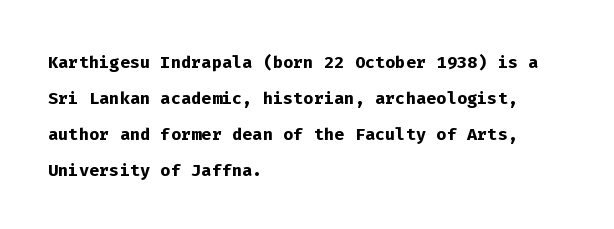
Q: Is the text bold? A: Yes.
Q: Is the text italic (slanted)? A: No, it is upright.
Q: Is the text underlined? A: No.
Q: How is the paragraph aligned? A: Left-aligned.
Q: Is the spacing between letters normal or unusually wide? A: Normal.
Q: Is the spacing between lines tight, normal or loose? A: Normal.
